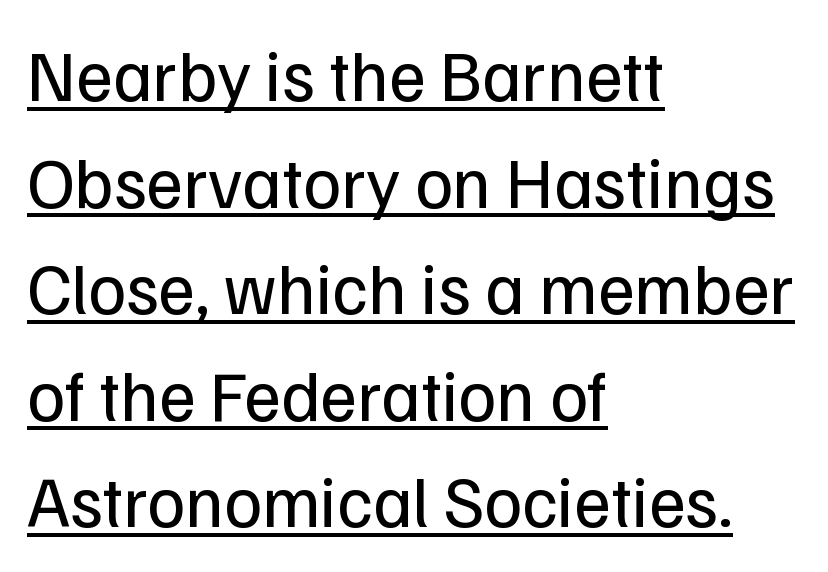
The image shows 72 px regular-weight sans-serif type, upright; set left-aligned, normal line spacing (1.48x), normal letter spacing, underlined; low stroke contrast and a medium x-height.
